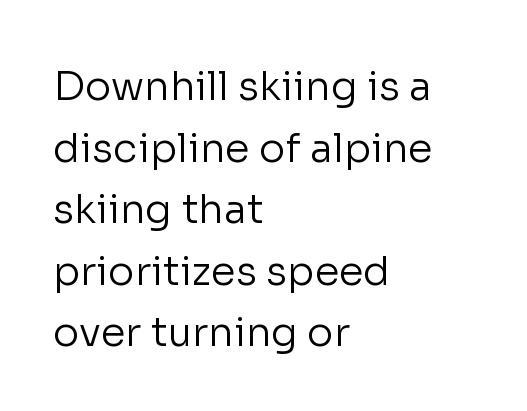
The image shows 40 px regular-weight sans-serif type, upright; set left-aligned, normal line spacing (1.54x), normal letter spacing, not underlined; low stroke contrast and a medium x-height.
